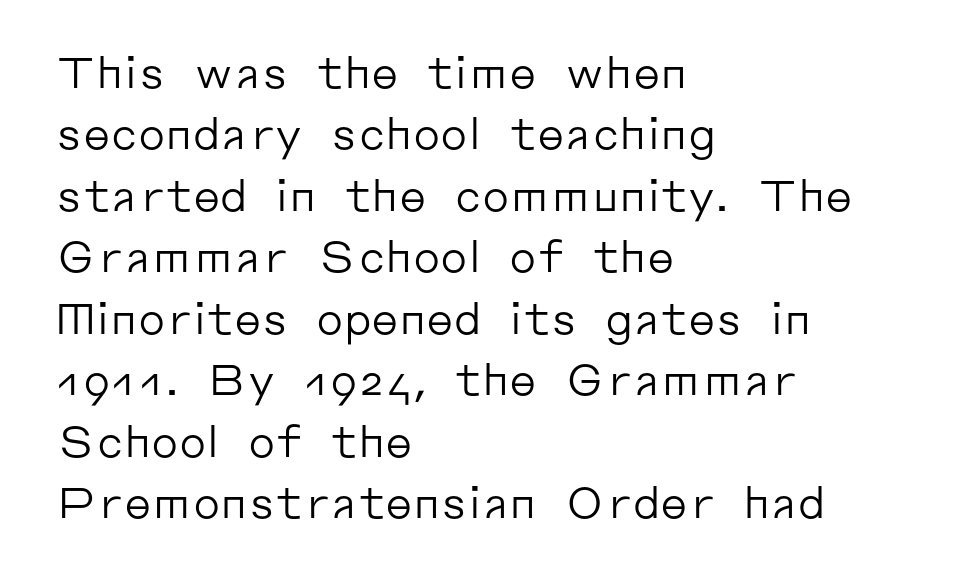
The letters advance in unequal steps, a hallmark of proportional type. When letters stand straight like this, we call the style roman or upright. The line-height multiplier appears to be the usual default. You could call the tracking neutral — neither tight nor loose. Unlike a traditional serif, this face leaves its strokes unadorned.
